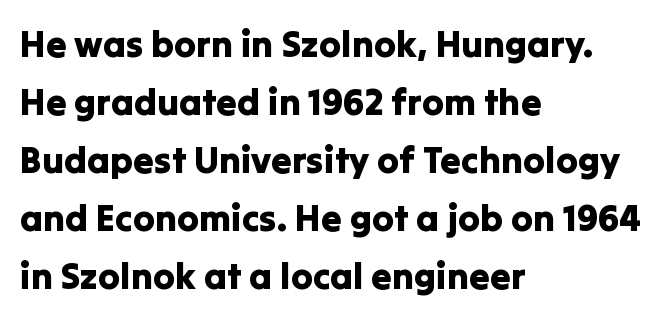
The image shows 37 px sans-serif type, upright; set left-aligned, normal line spacing (1.57x), normal letter spacing, not underlined; low stroke contrast and a medium x-height.
